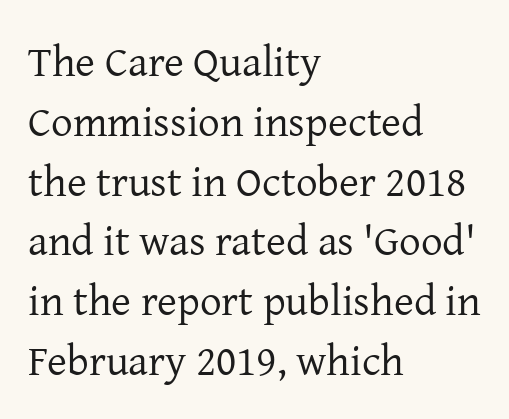
{"serif": "yes", "italic": "no", "bold": "no", "weight": "regular", "width": "normal", "stroke_contrast": "low", "x_height": "medium", "monospaced": "no", "underline": "no", "align": "left", "line_spacing": "normal", "line_spacing_ratio": 1.39, "letter_spacing": "normal", "letter_spacing_em": 0.0, "glyph_px": 43}
